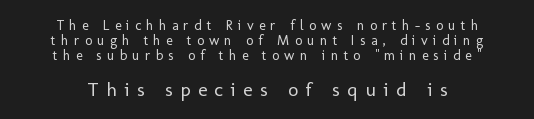
{"italic": "no", "bold": "no", "underline": "no", "align": "center", "line_spacing": "tight", "line_spacing_ratio": 1.08, "letter_spacing": "wide", "letter_spacing_em": 0.37, "larger_block": "second", "size_ratio": 1.43, "glyph_px": 20}
